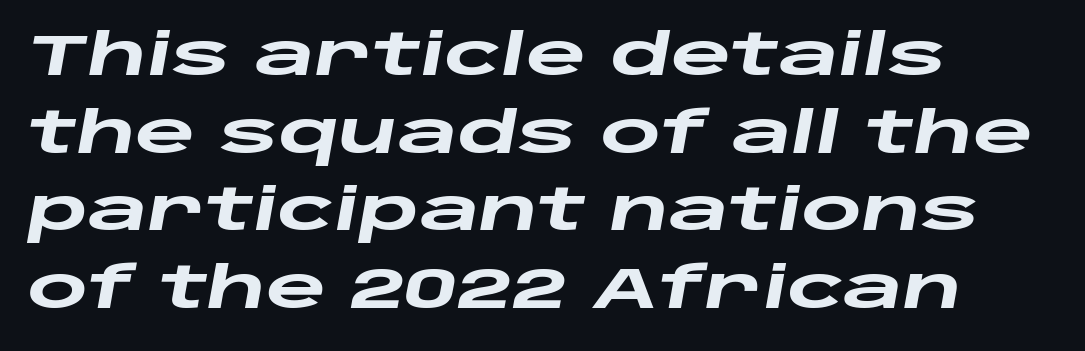
Q: Is the text bold? A: Yes.
Q: Is the text italic (slanted)? A: Yes, it leans right by about 10 degrees.
Q: Is the text underlined? A: No.
Q: How is the paragraph aligned? A: Left-aligned.
Q: Is the spacing between letters normal or unusually wide? A: Normal.
Q: Is the spacing between lines tight, normal or loose? A: Normal.
Q: Width (condensed, normal, or wide)? A: Wide.
Q: Stroke contrast? A: Low.
Q: x-height? A: Large.
Q: Monospaced? A: No.
